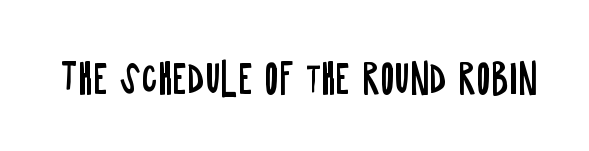
{"serif": "no", "italic": "no", "bold": "no", "weight": "regular", "width": "condensed", "stroke_contrast": "low", "x_height": "large", "monospaced": "no", "underline": "no", "letter_spacing": "normal", "letter_spacing_em": 0.0, "glyph_px": 39}
